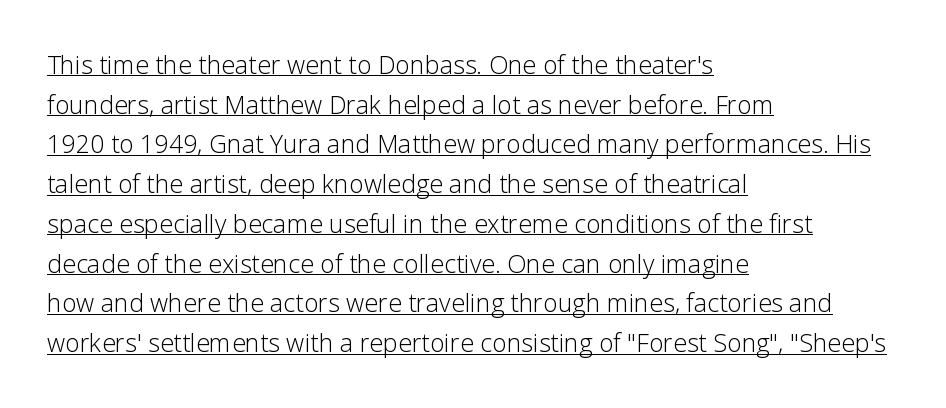
{"italic": "no", "bold": "no", "underline": "yes", "align": "left", "line_spacing": "normal", "line_spacing_ratio": 1.59, "letter_spacing": "normal", "letter_spacing_em": 0.0, "glyph_px": 25}
